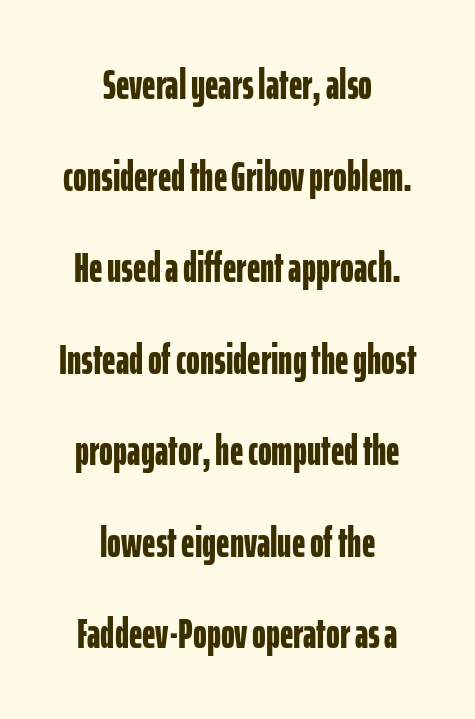
Reading down the block, each line starts at a different indent, mirrored at its end. Students, note that the glyphs here touch the page at normal intervals. Italic: no, the glyphs are upright roman. Widely set lines give the paragraph a tall, airy silhouette. Do the characters align in a grid? No, the font is proportional.
